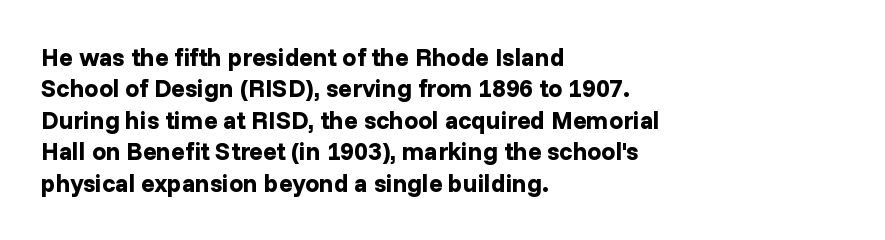
{"italic": "no", "bold": "yes", "underline": "no", "align": "left", "line_spacing": "normal", "line_spacing_ratio": 1.26, "letter_spacing": "normal", "letter_spacing_em": 0.0, "glyph_px": 25}
